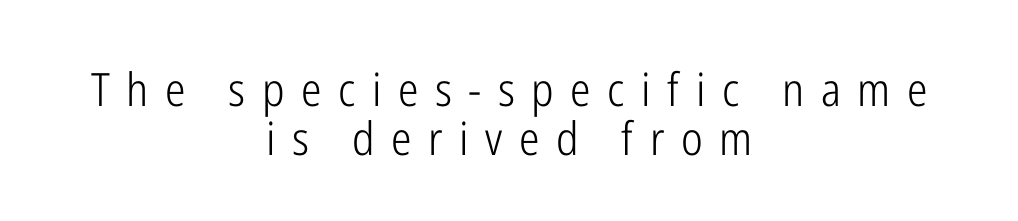
Stroke terminals: plain, sans-serif. Posture: vertical. Glance below the letters and you will spot only blank space. Compared with typical paragraphs, the rows here are closer together. Students, note that the glyphs here are deliberately spaced far apart.
